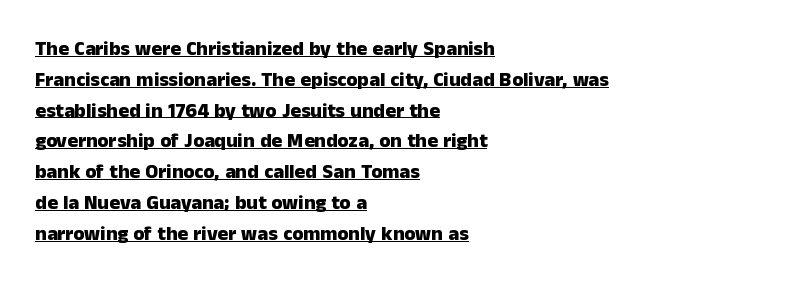
The image shows 20 px bold type, upright; set left-aligned, normal line spacing (1.54x), normal letter spacing, underlined.
